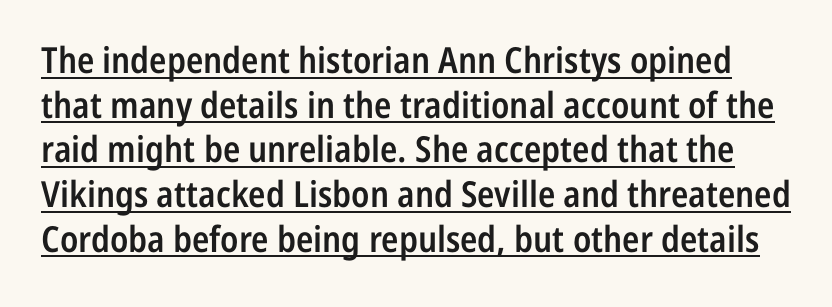
Q: Is the text bold? A: Semi-bold.
Q: Is the text italic (slanted)? A: No, it is upright.
Q: Is the typeface a serif or a sans-serif typeface? A: Sans-serif.
Q: Is the text underlined? A: Yes.
Q: Is the spacing between letters normal or unusually wide? A: Normal.
Q: Width (condensed, normal, or wide)? A: Condensed.
Q: Stroke contrast? A: Low.
Q: x-height? A: Medium.
Q: Monospaced? A: No.
